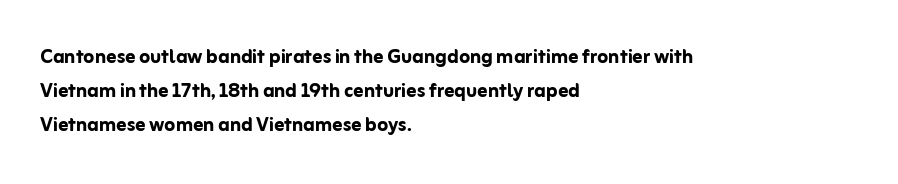
Just letters on the line, the space beneath them empty. No italicization has been applied; the sample stays upright. The rows are spaced the way most documents space them. The glyphs have the mass of a bold cut. Look at the tracking — it's just the regular setting, nothing added. Each line starts at the same left margin while the right side varies.
